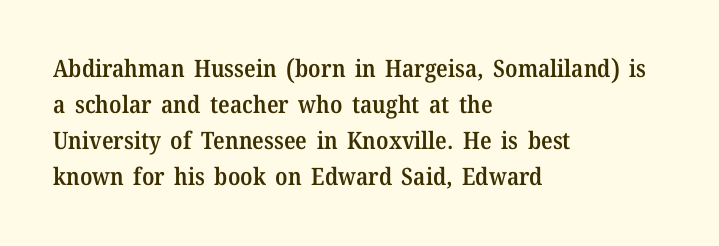
The image shows 24 px text type, upright; set left-aligned, normal line spacing (1.5x), normal letter spacing, not underlined.
